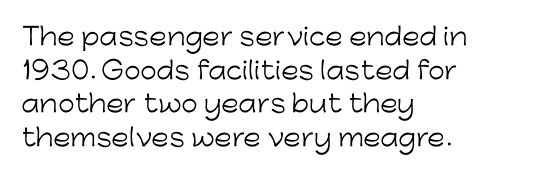
Does the copy run flush right? No — it runs flush left. Does extra space separate the letters? No, they use regular spacing. The letters look calm and open, with moderate or lighter stems. Beneath every word, the page is bare. Normally led — the rows are evenly, conventionally spaced.
